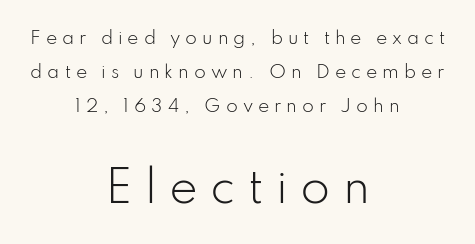
The image shows 43 px light sans-serif type, upright; set centered, loose line spacing (2.01x), unusually wide letter spacing (+0.29 em), not underlined; the second (bottom) block is 2.53x larger; low stroke contrast and a small x-height.
